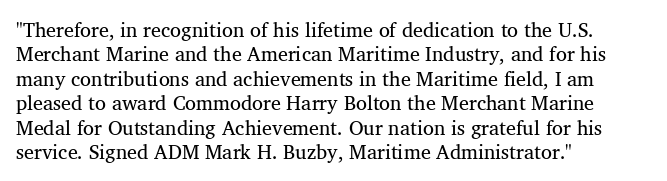
Q: Is the text bold? A: No.
Q: Is the text italic (slanted)? A: No, it is upright.
Q: Is the text underlined? A: No.
Q: How is the paragraph aligned? A: Left-aligned.
Q: Is the spacing between letters normal or unusually wide? A: Normal.
